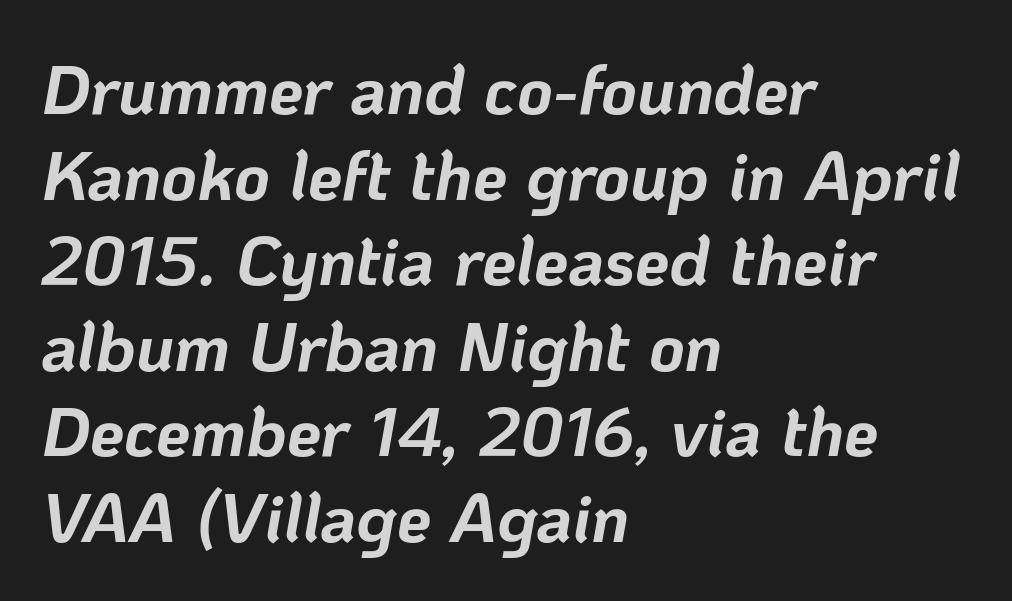
The image shows 69 px bold type, italic (leaning right); set left-aligned, line spacing 1.24x, normal letter spacing, not underlined; low stroke contrast and a medium x-height.
